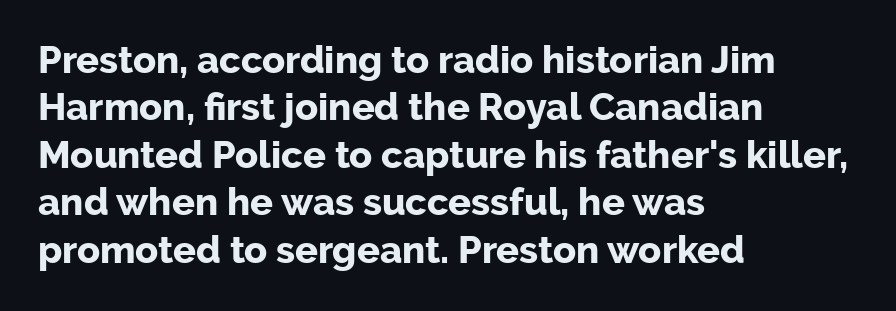
The image shows 38 px bold sans-serif type, upright; set left-aligned, normal line spacing (1.25x), normal letter spacing, not underlined; low stroke contrast and a medium x-height.
